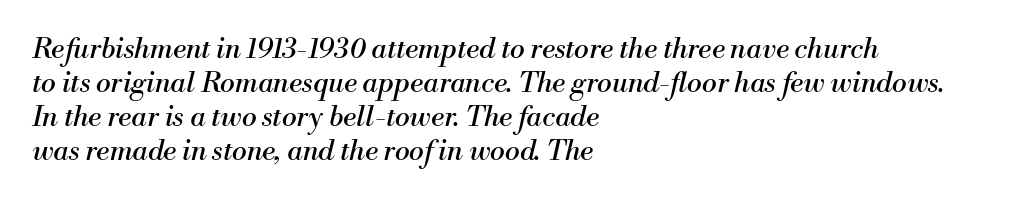
Q: Is the text bold? A: No.
Q: Is the text italic (slanted)? A: Yes, it leans right by about 13 degrees.
Q: Is the typeface a serif or a sans-serif typeface? A: Serif.
Q: Is the text underlined? A: No.
Q: How is the paragraph aligned? A: Left-aligned.
Q: Is the spacing between letters normal or unusually wide? A: Normal.
Q: Width (condensed, normal, or wide)? A: Normal.
Q: Stroke contrast? A: Medium.
Q: x-height? A: Small.
Q: Monospaced? A: No.
